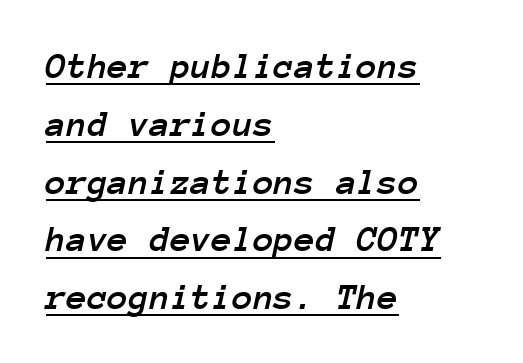
Baseline-to-baseline distance is the conventional proportion of letter height. A typesetter would call this zero additional tracking. The whole block is typeset with a tilt. Students, observe the line beneath the letters — that is underlining. Fixed-width glyphs throughout — classic coding-font behaviour.
